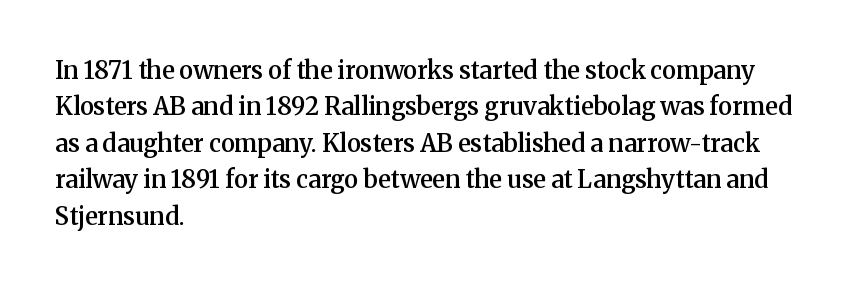
Q: Is the text bold? A: Semi-bold.
Q: Is the text italic (slanted)? A: No, it is upright.
Q: Is the text underlined? A: No.
Q: How is the paragraph aligned? A: Left-aligned.
Q: Is the spacing between letters normal or unusually wide? A: Normal.
Q: Is the spacing between lines tight, normal or loose? A: Normal.
